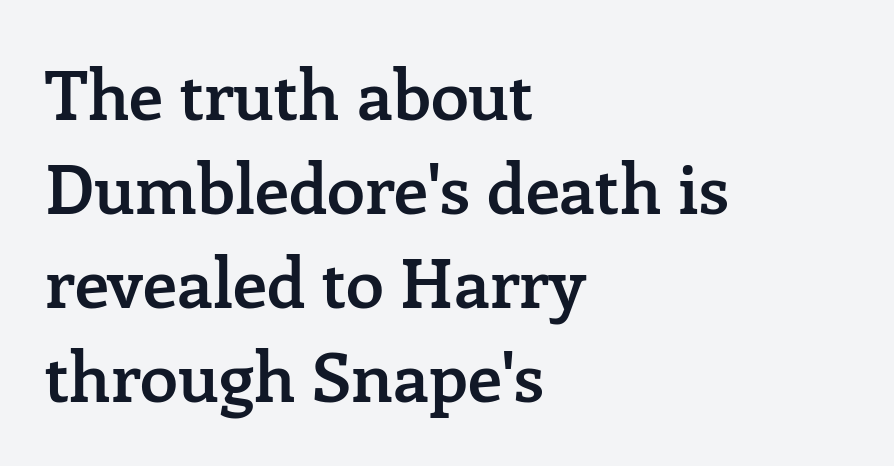
Notice the strokes are somewhat thickened but not fully heavy: this is a semibold. The foot of each line stays bare and open. Teacher's note: observe the even left margin — that is flush-left alignment. The passage shown is typeset with a serif family.
